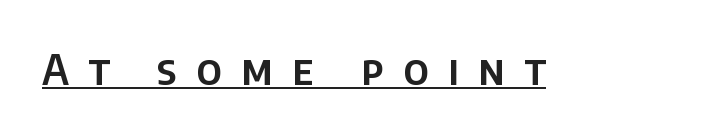
{"serif": "no", "italic": "no", "width": "normal", "stroke_contrast": "low", "x_height": "large", "monospaced": "no", "underline": "yes", "letter_spacing": "wide", "letter_spacing_em": 0.47, "glyph_px": 41}
